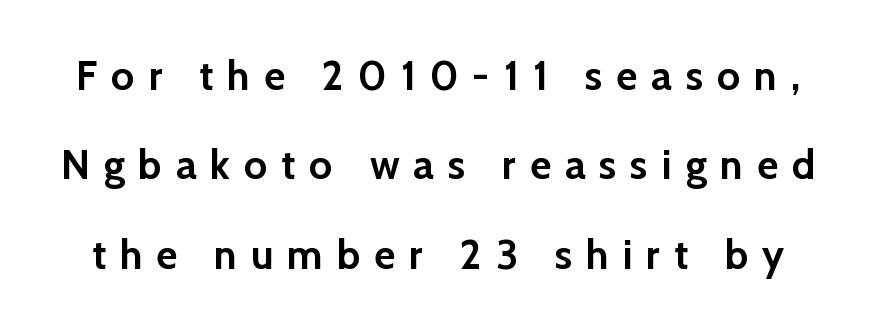
{"serif": "no", "italic": "no", "bold": "yes", "weight": "semibold", "width": "normal", "stroke_contrast": "low", "x_height": "medium", "monospaced": "no", "underline": "no", "line_spacing": "loose", "line_spacing_ratio": 2.18, "letter_spacing": "wide", "letter_spacing_em": 0.34, "glyph_px": 41}
